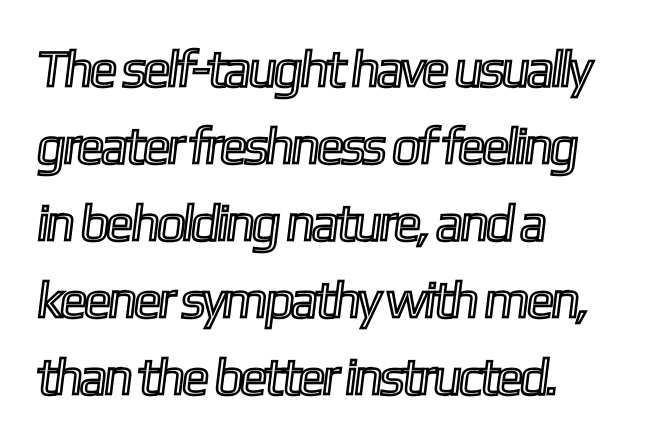
{"width": "condensed", "x_height": "medium", "monospaced": "no", "underline": "no", "align": "left", "line_spacing": "normal", "line_spacing_ratio": 1.48, "letter_spacing": "normal", "letter_spacing_em": 0.0, "glyph_px": 52}
